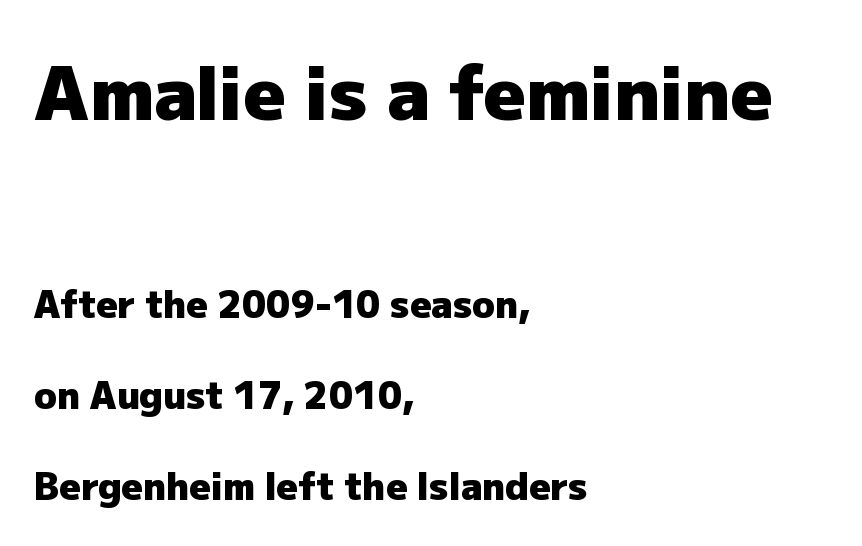
Q: Is the text bold? A: Yes.
Q: Is the text italic (slanted)? A: No, it is upright.
Q: Is the typeface a serif or a sans-serif typeface? A: Sans-serif.
Q: Is the text underlined? A: No.
Q: How is the paragraph aligned? A: Left-aligned.
Q: Is the spacing between letters normal or unusually wide? A: Normal.
Q: Is the spacing between lines tight, normal or loose? A: Loose.
Q: Which block of text is set in a larger size, the first (top) or the second (bottom)? A: The first (top) one.
Q: Width (condensed, normal, or wide)? A: Normal.
Q: Stroke contrast? A: Low.
Q: x-height? A: Medium.
Q: Monospaced? A: No.
